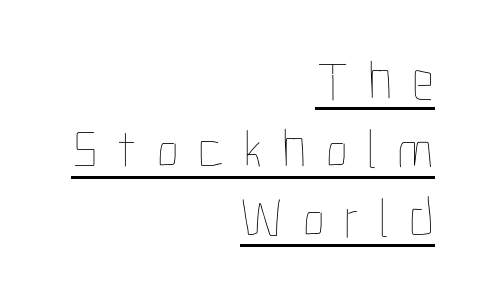
Q: Is the text bold? A: No.
Q: Is the text italic (slanted)? A: No, it is upright.
Q: Is the text underlined? A: Yes.
Q: How is the paragraph aligned? A: Right-aligned.
Q: Is the spacing between letters normal or unusually wide? A: Unusually wide.
Q: Width (condensed, normal, or wide)? A: Condensed.
Q: Stroke contrast? A: Low.
Q: x-height? A: Medium.
Q: Monospaced? A: No.
